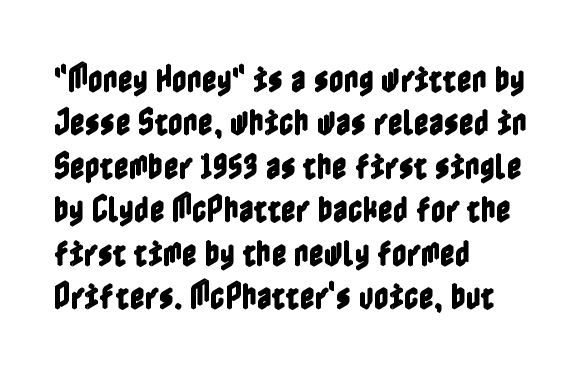
Q: Is the text italic (slanted)? A: No, it is upright.
Q: Is the text underlined? A: No.
Q: How is the paragraph aligned? A: Left-aligned.
Q: Is the spacing between letters normal or unusually wide? A: Normal.
Q: Is the spacing between lines tight, normal or loose? A: Normal.
Q: Width (condensed, normal, or wide)? A: Condensed.
Q: x-height? A: Medium.
